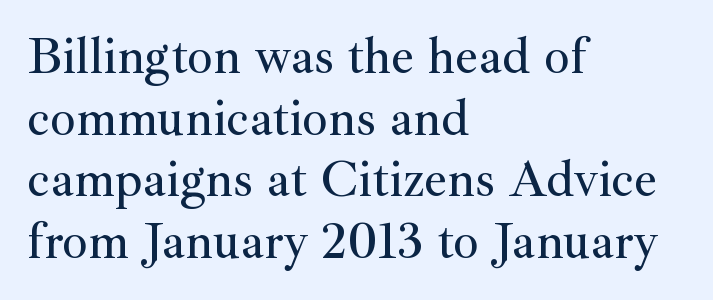
{"serif": "yes", "italic": "no", "width": "normal", "stroke_contrast": "medium", "x_height": "small", "monospaced": "no", "underline": "no", "align": "left", "line_spacing_ratio": 1.21, "letter_spacing": "normal", "letter_spacing_em": 0.0, "glyph_px": 51}
